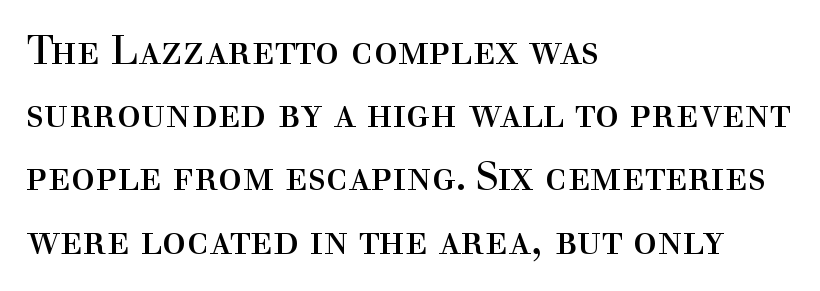
{"serif": "yes", "italic": "no", "bold": "no", "weight": "regular", "width": "normal", "x_height": "medium", "monospaced": "no", "underline": "no", "align": "left", "line_spacing": "normal", "line_spacing_ratio": 1.58, "letter_spacing": "normal", "letter_spacing_em": 0.0, "glyph_px": 40}
